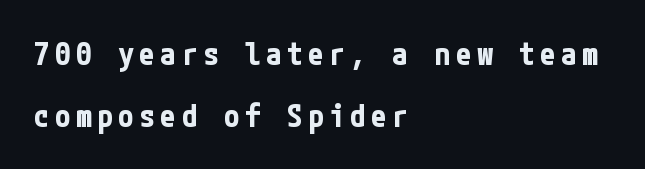
{"serif": "no", "italic": "no", "bold": "yes", "weight": "bold", "width": "condensed", "stroke_contrast": "low", "x_height": "medium", "underline": "no", "align": "left", "line_spacing": "loose", "line_spacing_ratio": 2.0, "glyph_px": 31}
